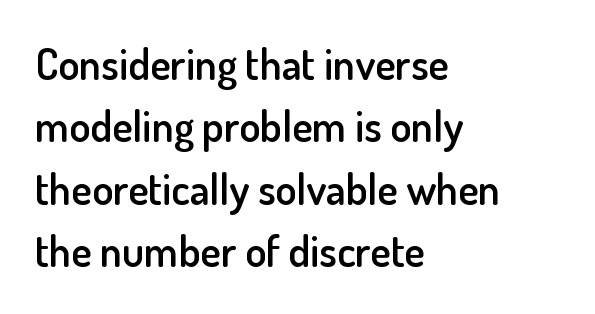
{"serif": "no", "italic": "no", "bold": "semi", "weight": "semibold", "width": "normal", "stroke_contrast": "low", "x_height": "small", "monospaced": "no", "underline": "no", "align": "left", "line_spacing": "normal", "line_spacing_ratio": 1.45, "letter_spacing": "normal", "letter_spacing_em": 0.0, "glyph_px": 43}
